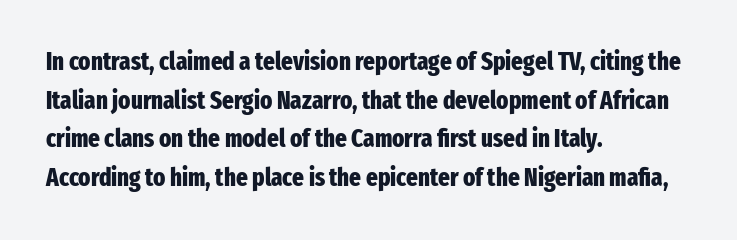
The image shows 25 px bold type, upright; set left-aligned, normal line spacing (1.55x), normal letter spacing, not underlined.
